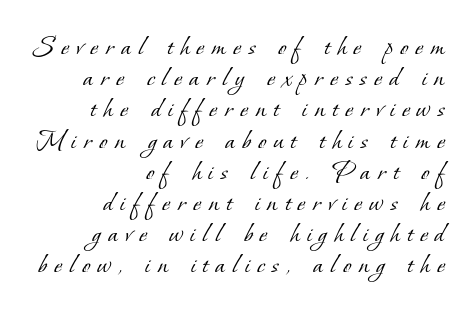
The image shows 30 px light serif type; set right-aligned, tight line spacing (1.04x), unusually wide letter spacing (+0.25 em), not underlined; low stroke contrast and a small x-height.
